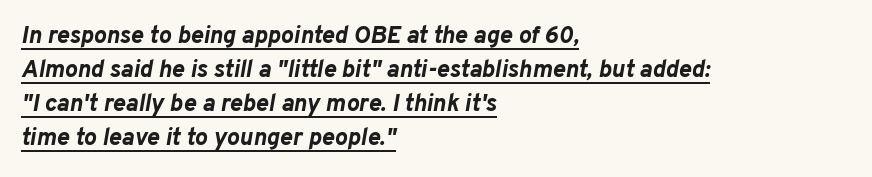
The image shows 24 px bold type, italic (leaning right); set left-aligned, normal line spacing (1.42x), normal letter spacing, underlined.
